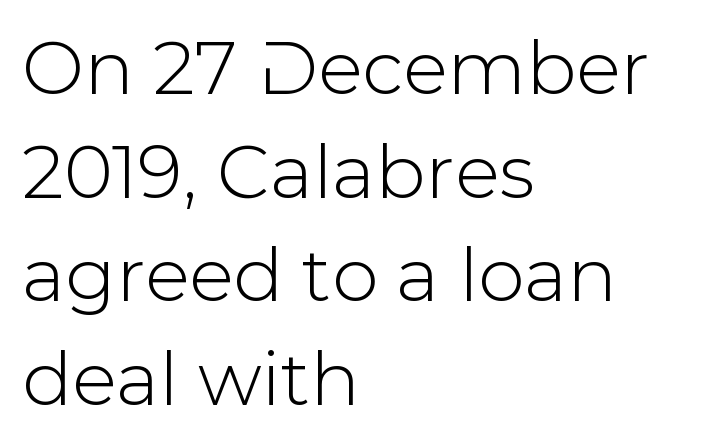
{"serif": "no", "italic": "no", "width": "normal", "stroke_contrast": "low", "x_height": "medium", "monospaced": "no", "underline": "no", "align": "left", "line_spacing": "normal", "line_spacing_ratio": 1.4, "letter_spacing": "normal", "letter_spacing_em": 0.0, "glyph_px": 74}
